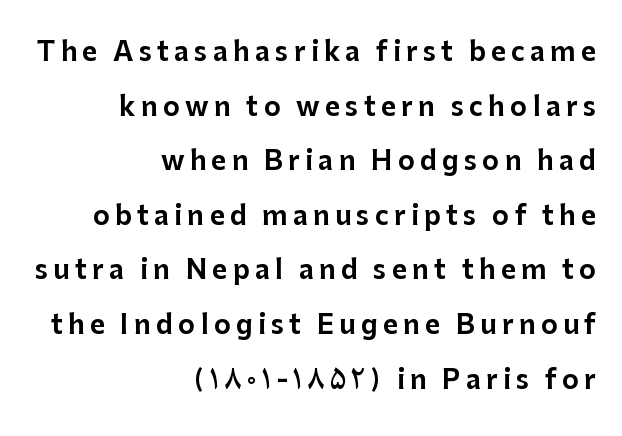
Spacing between characters has been opened up far beyond the box default. A typesetter would call this leading open, well beyond the default. Descenders are the only things crossing below the line. Line endings align vertically; line beginnings do not. Tall strokes in this sample are plumb rather than angled.
